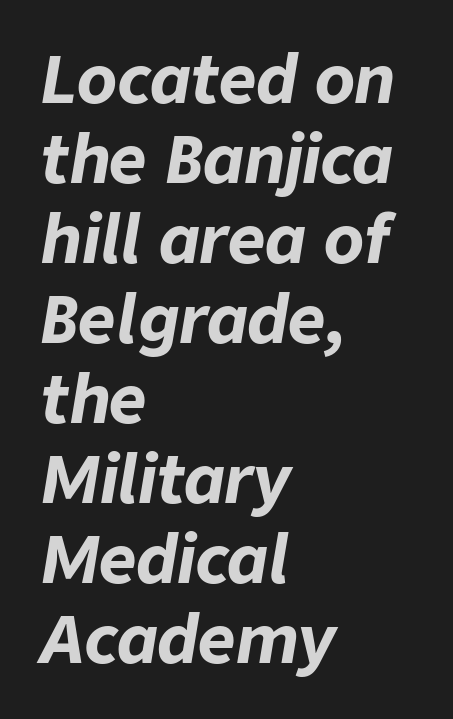
The image shows 65 px bold type, italic (leaning right); set left-aligned, line spacing 1.23x, normal letter spacing, not underlined; low stroke contrast and a medium x-height.
